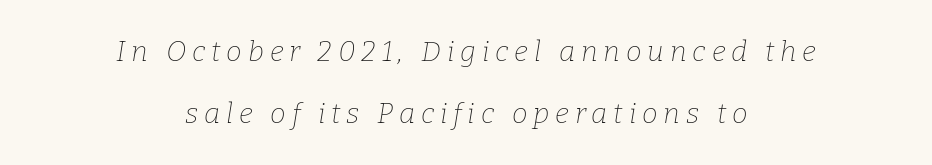
{"serif": "yes", "italic": "yes", "lean": "right", "slant_degrees": 9, "bold": "no", "weight": "thin", "width": "normal", "stroke_contrast": "low", "x_height": "medium", "monospaced": "no", "underline": "no", "align": "center", "line_spacing": "loose", "line_spacing_ratio": 2.2, "letter_spacing": "wide", "letter_spacing_em": 0.21, "glyph_px": 28}
